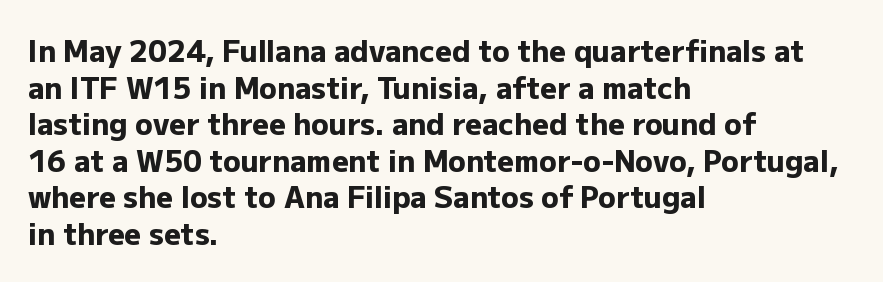
{"serif": "no", "italic": "no", "bold": "yes", "weight": "heavy", "width": "normal", "stroke_contrast": "low", "x_height": "medium", "monospaced": "no", "underline": "no", "align": "left", "line_spacing": "normal", "line_spacing_ratio": 1.26, "letter_spacing": "normal", "letter_spacing_em": 0.0, "glyph_px": 29}
